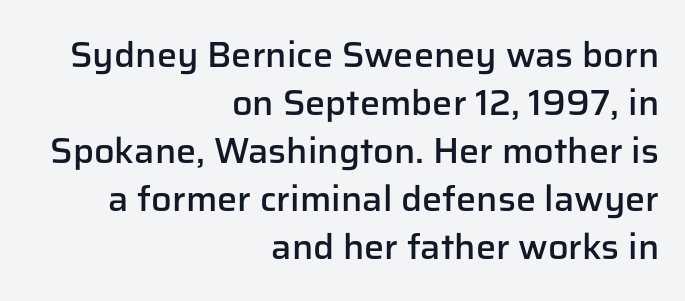
{"serif": "no", "italic": "no", "bold": "semi", "weight": "semibold", "width": "normal", "stroke_contrast": "low", "x_height": "medium", "monospaced": "no", "underline": "no", "align": "right", "line_spacing": "normal", "line_spacing_ratio": 1.33, "letter_spacing": "normal", "letter_spacing_em": 0.0, "glyph_px": 36}
